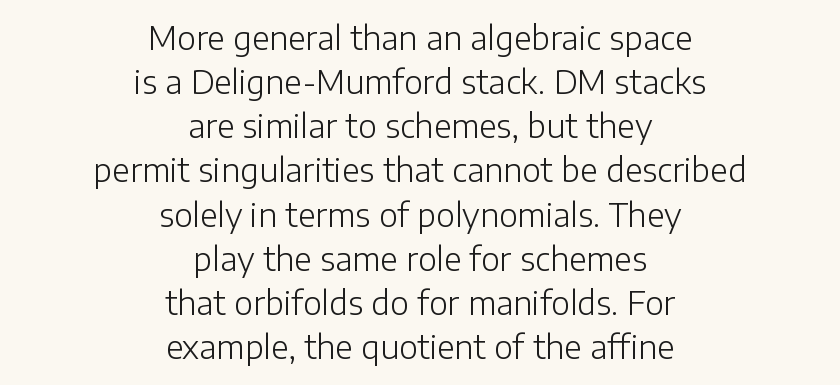
If you measured baseline to baseline, you'd find a middling distance. Heft: none added — not bold. The gaps between neighbouring characters are ordinary and unremarkable. Nothing sits at the stroke ends, so this counts as sans-serif.
